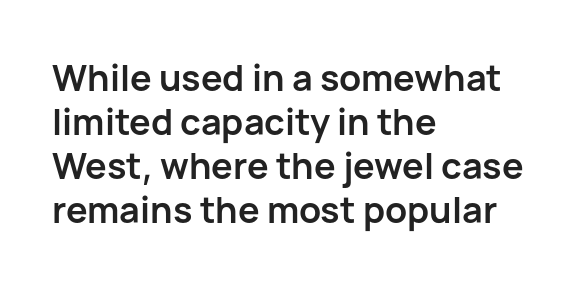
The image shows 36 px semibold sans-serif type, upright; set left-aligned, line spacing 1.22x, normal letter spacing, not underlined; low stroke contrast and a medium x-height.
